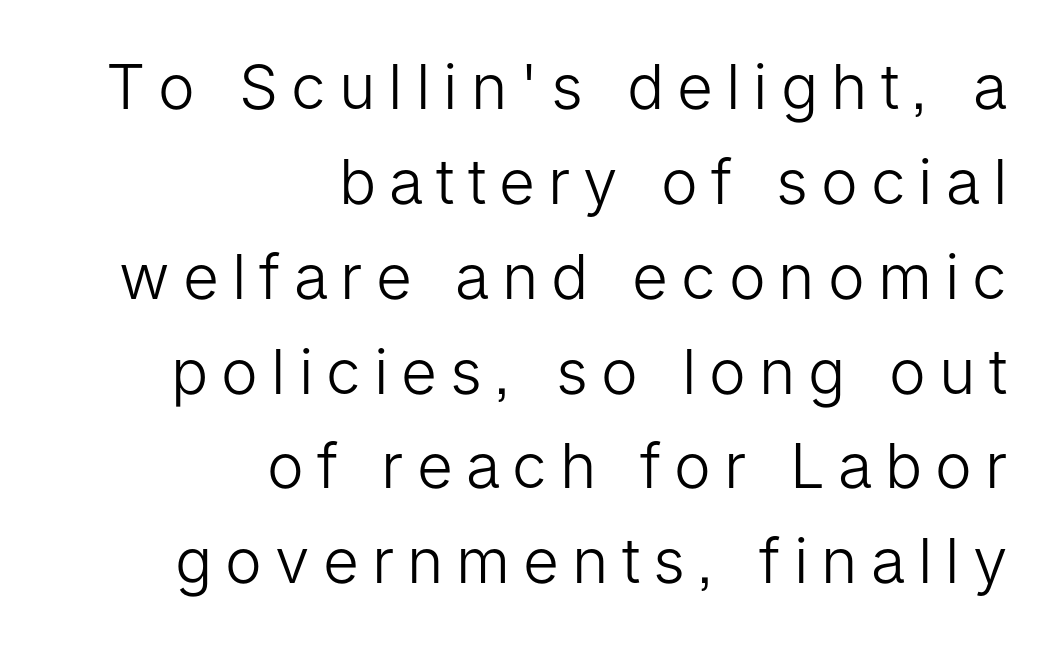
The image shows 62 px light sans-serif type, upright; set right-aligned, normal line spacing (1.53x), unusually wide letter spacing (+0.21 em), not underlined; low stroke contrast and a medium x-height.
